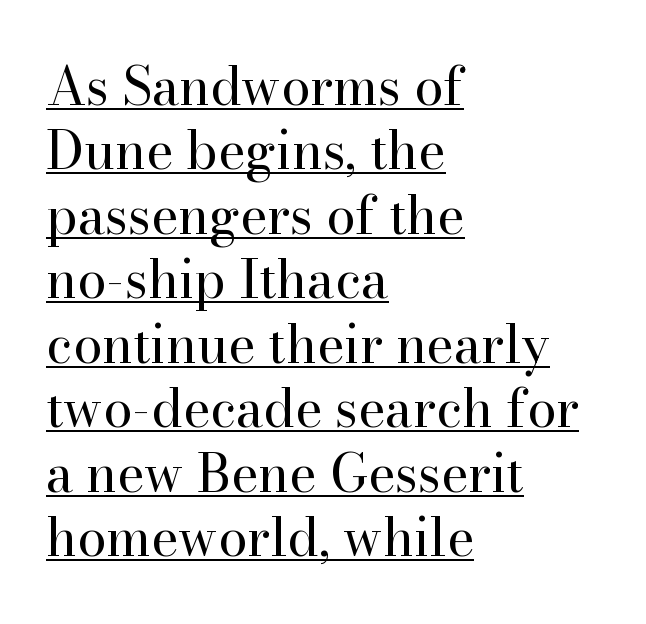
{"serif": "yes", "italic": "no", "bold": "no", "weight": "regular", "width": "normal", "stroke_contrast": "high", "x_height": "small", "monospaced": "no", "underline": "yes", "align": "left", "line_spacing_ratio": 1.24, "letter_spacing": "normal", "letter_spacing_em": 0.0, "glyph_px": 52}
